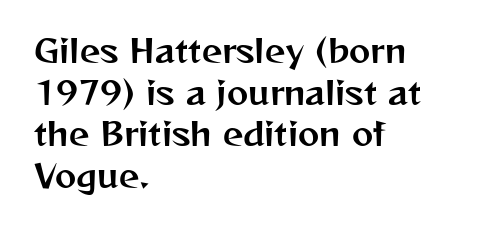
Line starts are locked; line ends wander. The glyphs are unaccompanied by any horizontal stroke below them. Reading down the column, the eye jumps a familiar distance to each next line. Default kerning and tracking; the words read as compact shapes. A typesetter would call this proportional, since set widths differ per character.
